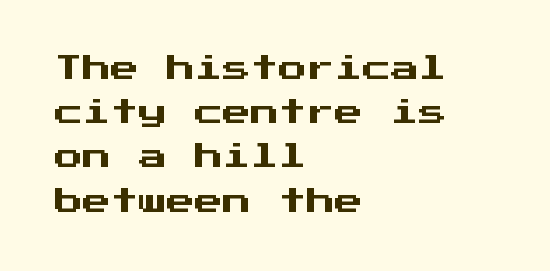
Think of a typewriter: that constant character pitch is what you see here. Typeset ragged right — the left edge is the straight one. Posture: upright roman. The designer left line spacing at the default.
